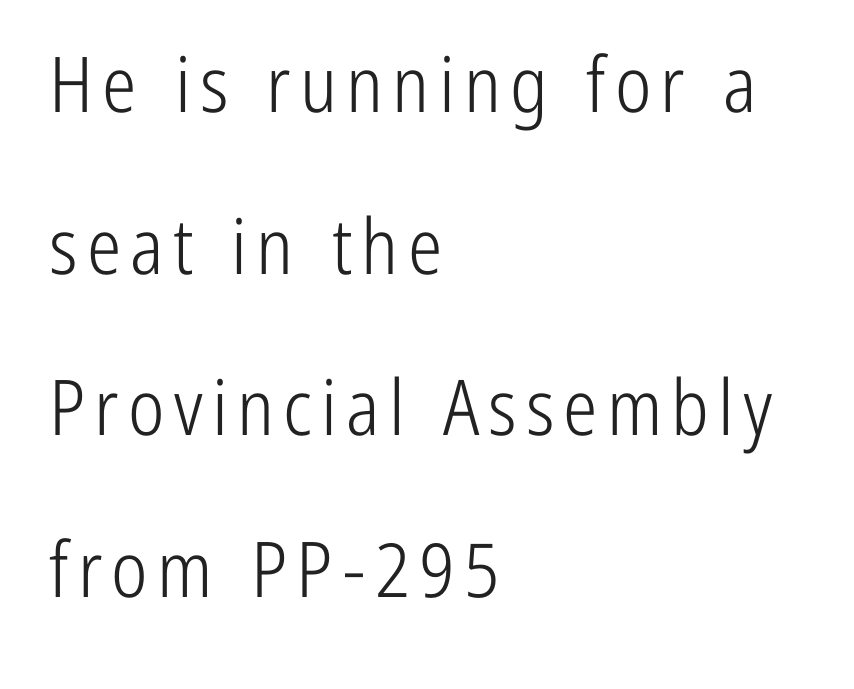
Bare-footed words on every line. This sample has the flowing, uneven cadence of proportional lettering. Check where the strokes stop: nothing finishes them off — pure sans. Regarding leading, the lines here are spaced well apart. Italic? Not at all — the glyphs are vertical. The weight would be labelled regular, book, light, or lighter still.
